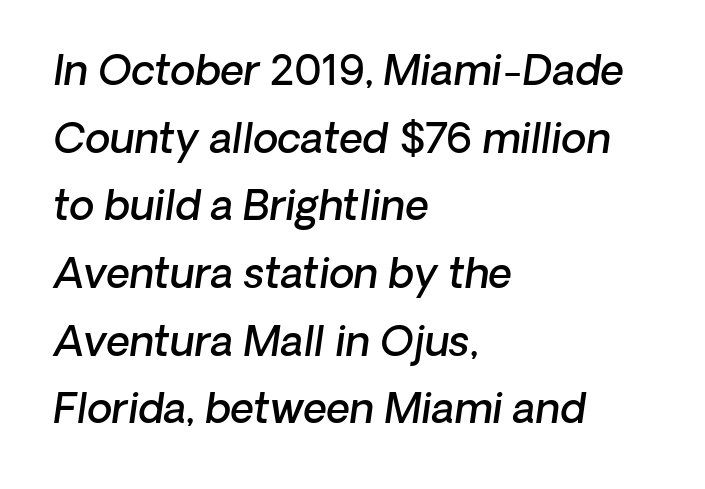
Varying glyph widths throughout — classic text-font behaviour. A bit beefed up — I'd call it semibold rather than bold. Quick note: interline space is typical. The text block is weighted toward the left margin, trailing off unevenly rightward.
